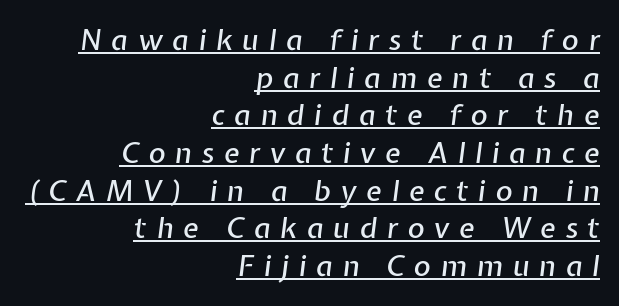
The image shows 29 px text type, italic (leaning right); set right-aligned, normal line spacing (1.3x), unusually wide letter spacing (+0.33 em), underlined; low stroke contrast and a medium x-height.
